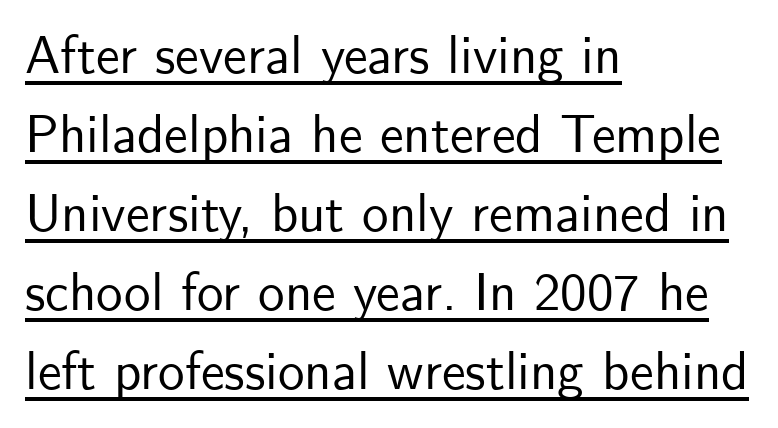
The image shows 53 px sans-serif type, upright; set left-aligned, normal line spacing (1.49x), normal letter spacing, underlined; low stroke contrast and a small x-height.
